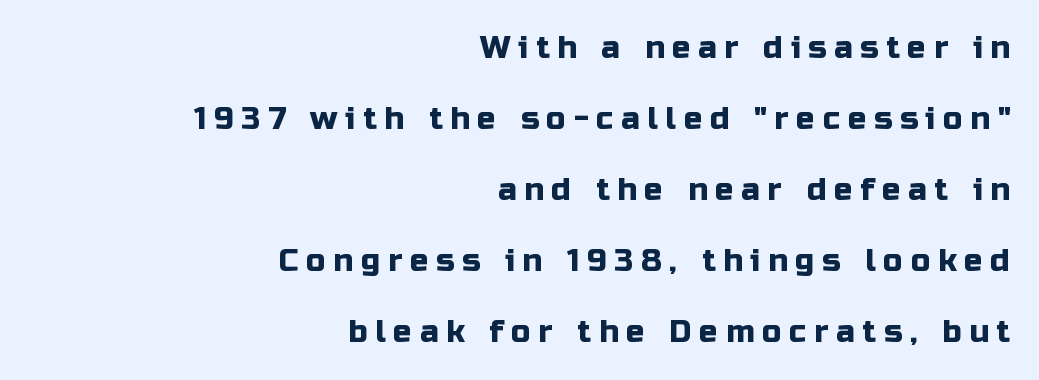
{"serif": "no", "italic": "no", "width": "normal", "stroke_contrast": "low", "x_height": "medium", "monospaced": "no", "underline": "no", "align": "right", "line_spacing": "loose", "line_spacing_ratio": 2.29, "letter_spacing": "wide", "letter_spacing_em": 0.25, "glyph_px": 31}
